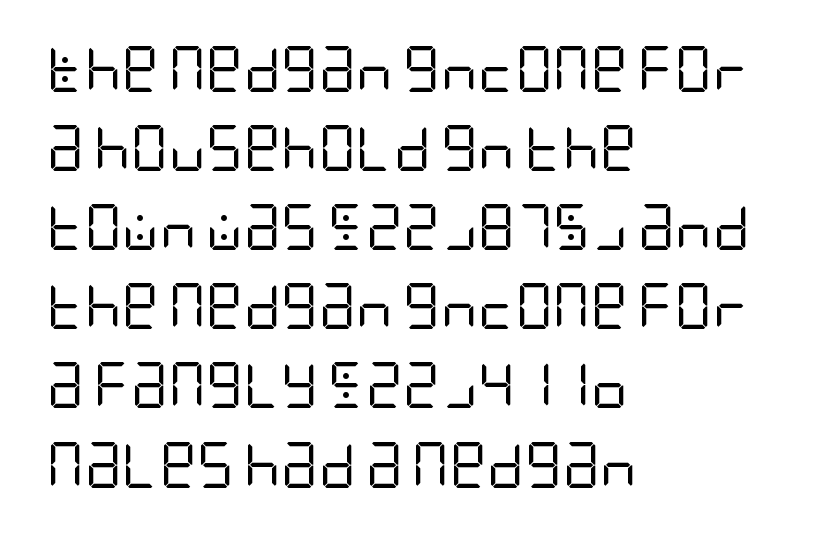
Q: Is the text bold? A: No.
Q: Is the text italic (slanted)? A: No, it is upright.
Q: Is the typeface a serif or a sans-serif typeface? A: Sans-serif.
Q: Is the text underlined? A: No.
Q: How is the paragraph aligned? A: Left-aligned.
Q: Is the spacing between letters normal or unusually wide? A: Normal.
Q: Width (condensed, normal, or wide)? A: Condensed.
Q: Stroke contrast? A: Low.
Q: x-height? A: Large.
